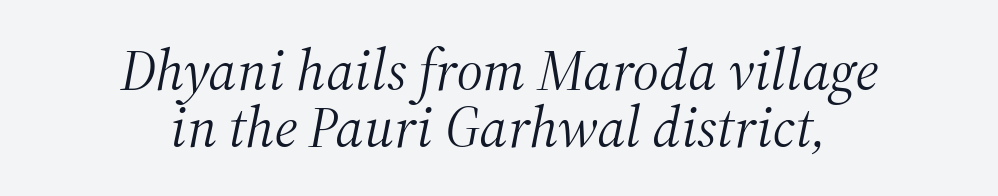
The rendering positions every line midway between the sides. Stems here are at most as thick as an everyday book face. Observe the lean: these are italic letterforms. The space beneath each line is pristine and unruled. Letter spacing: default.
